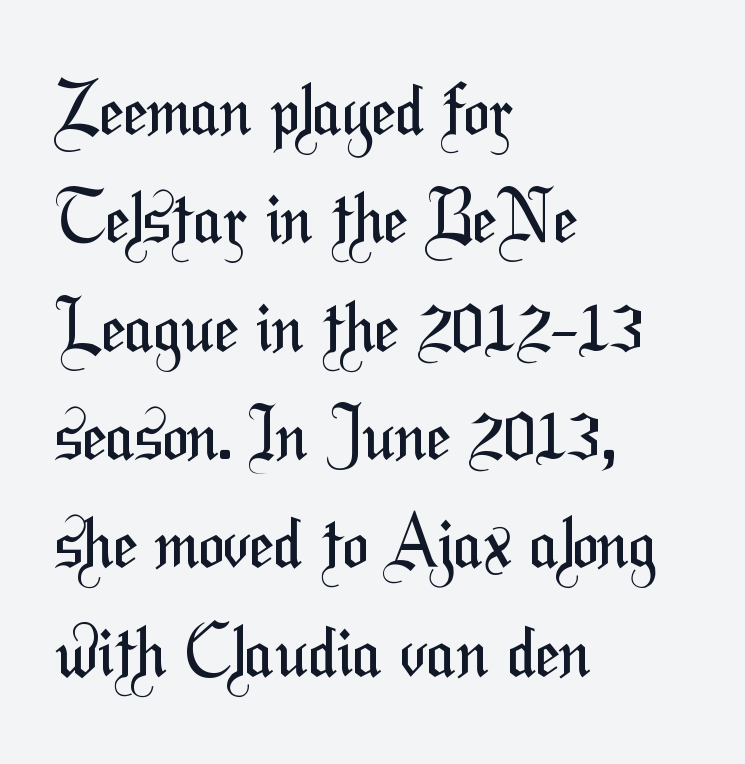
The image shows 69 px regular-weight, condensed sans-serif type; set left-aligned, normal line spacing (1.57x), normal letter spacing, not underlined; medium stroke contrast and a medium x-height.
